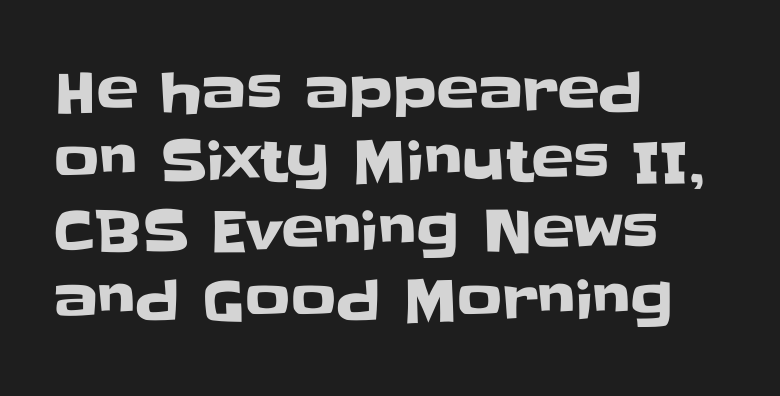
Q: Is the text italic (slanted)? A: No, it is upright.
Q: Is the typeface a serif or a sans-serif typeface? A: Sans-serif.
Q: Is the text underlined? A: No.
Q: How is the paragraph aligned? A: Left-aligned.
Q: Is the spacing between letters normal or unusually wide? A: Normal.
Q: Width (condensed, normal, or wide)? A: Normal.
Q: Stroke contrast? A: Low.
Q: x-height? A: Large.
Q: Monospaced? A: No.
